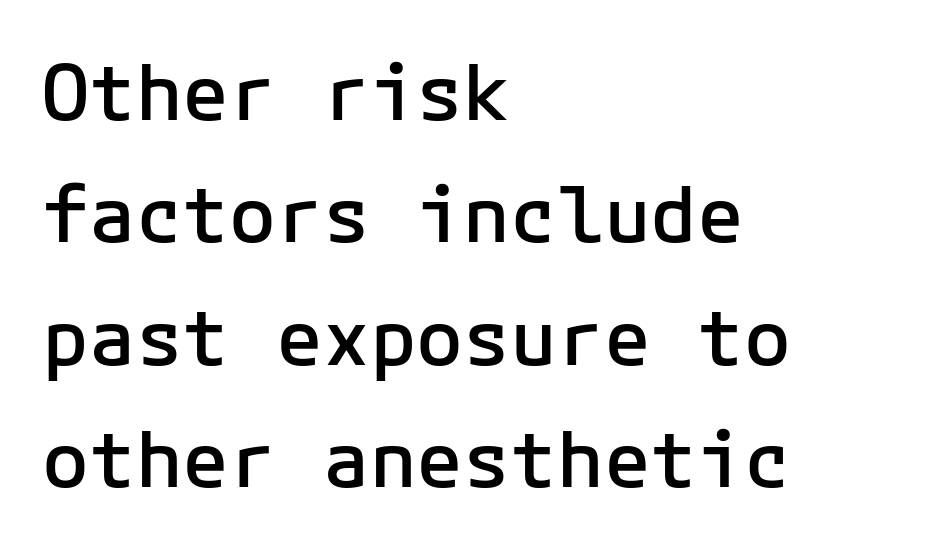
Q: Is the text bold? A: Semi-bold.
Q: Is the text italic (slanted)? A: No, it is upright.
Q: Is the typeface a serif or a sans-serif typeface? A: Sans-serif.
Q: Is the text underlined? A: No.
Q: How is the paragraph aligned? A: Left-aligned.
Q: Is the spacing between letters normal or unusually wide? A: Normal.
Q: Is the spacing between lines tight, normal or loose? A: Normal.
Q: Width (condensed, normal, or wide)? A: Normal.
Q: Stroke contrast? A: Low.
Q: x-height? A: Medium.
